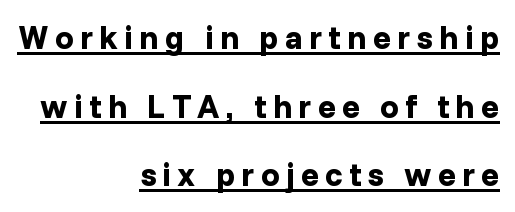
The image shows 33 px bold sans-serif type, upright; set right-aligned, loose line spacing (2.08x), underlined; low stroke contrast and a medium x-height.
